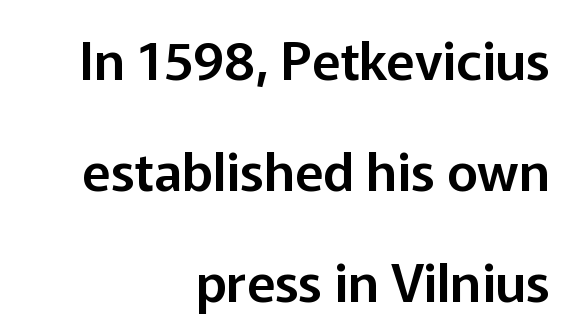
{"serif": "no", "italic": "no", "width": "normal", "stroke_contrast": "low", "x_height": "medium", "monospaced": "no", "underline": "no", "align": "right", "line_spacing": "loose", "line_spacing_ratio": 2.09, "letter_spacing": "normal", "letter_spacing_em": 0.0, "glyph_px": 53}
